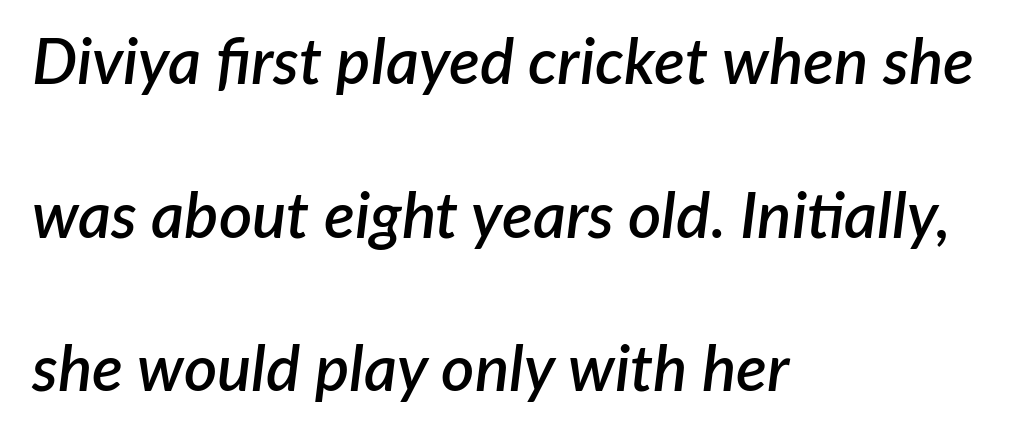
The image shows 64 px semibold type, italic (leaning right); set left-aligned, loose line spacing (2.4x), normal letter spacing, not underlined; low stroke contrast and a medium x-height.
